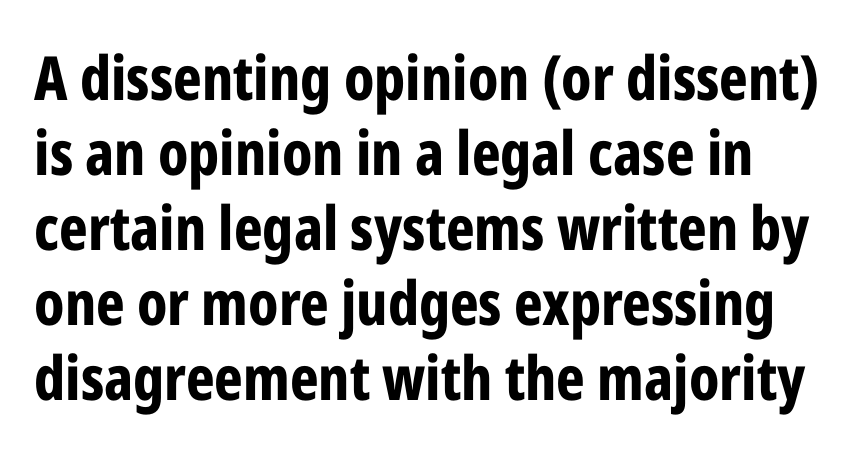
{"serif": "no", "italic": "no", "bold": "yes", "weight": "bold", "width": "condensed", "stroke_contrast": "low", "x_height": "medium", "monospaced": "no", "underline": "no", "line_spacing_ratio": 1.23, "letter_spacing": "normal", "letter_spacing_em": 0.0, "glyph_px": 61}
